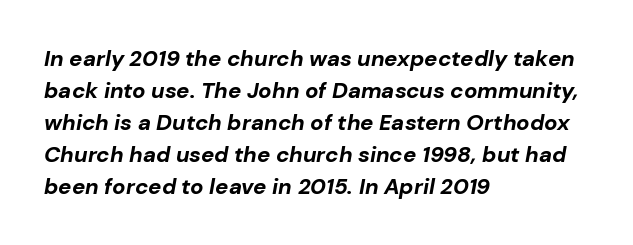
Students, this is bold: see how much ink each stroke carries. The passage shown is not underscored anywhere. Leading: standard. Characters are canted at an angle relative to the baseline's perpendicular.
